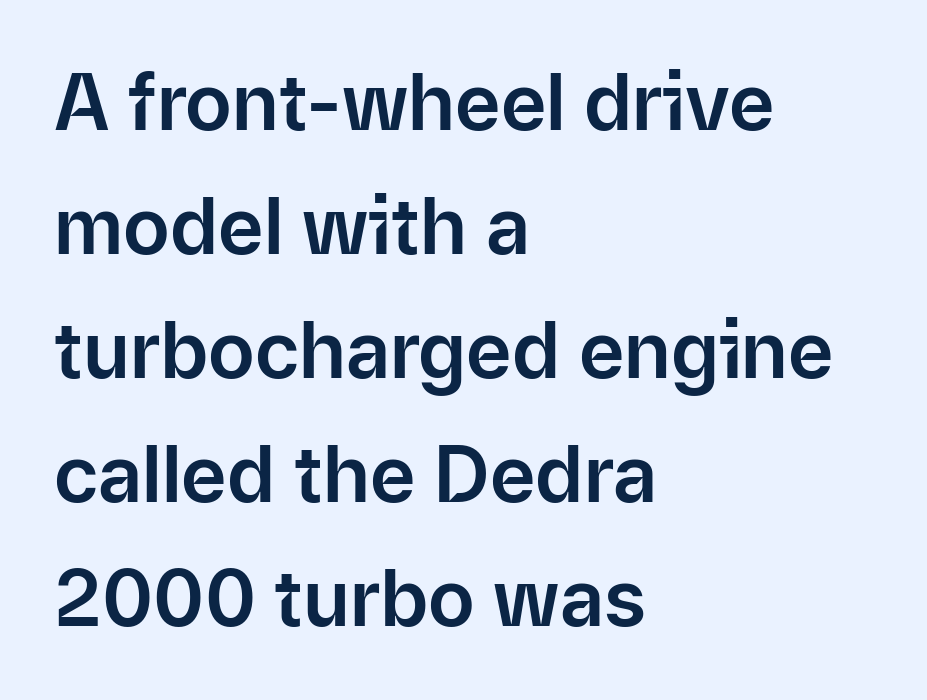
{"serif": "no", "italic": "no", "width": "normal", "stroke_contrast": "low", "x_height": "medium", "monospaced": "no", "underline": "no", "align": "left", "line_spacing": "normal", "line_spacing_ratio": 1.59, "letter_spacing": "normal", "letter_spacing_em": 0.0, "glyph_px": 78}
